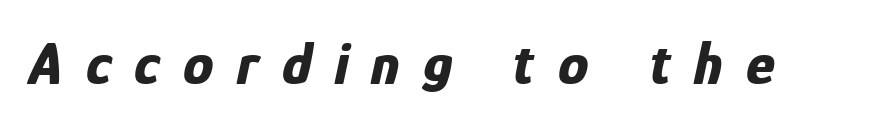
{"italic": "yes", "lean": "right", "slant_degrees": 12, "bold": "yes", "weight": "bold", "width": "condensed", "stroke_contrast": "low", "x_height": "medium", "monospaced": "no", "underline": "no", "letter_spacing": "wide", "letter_spacing_em": 0.38, "glyph_px": 61}
